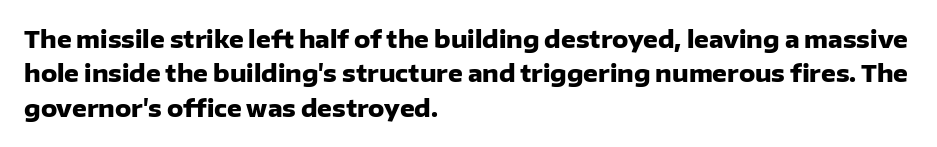
Q: Is the text bold? A: Yes.
Q: Is the text italic (slanted)? A: No, it is upright.
Q: Is the text underlined? A: No.
Q: How is the paragraph aligned? A: Left-aligned.
Q: Is the spacing between letters normal or unusually wide? A: Normal.
Q: Is the spacing between lines tight, normal or loose? A: Normal.
